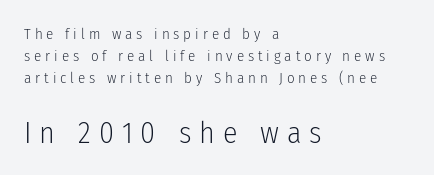
Q: Is the text bold? A: No.
Q: Is the text italic (slanted)? A: No, it is upright.
Q: Is the typeface a serif or a sans-serif typeface? A: Sans-serif.
Q: Is the text underlined? A: No.
Q: How is the paragraph aligned? A: Left-aligned.
Q: Is the spacing between letters normal or unusually wide? A: Unusually wide.
Q: Is the spacing between lines tight, normal or loose? A: Normal.
Q: Which block of text is set in a larger size, the first (top) or the second (bottom)? A: The second (bottom) one.
Q: Width (condensed, normal, or wide)? A: Condensed.
Q: Stroke contrast? A: Low.
Q: x-height? A: Medium.
Q: Monospaced? A: No.
